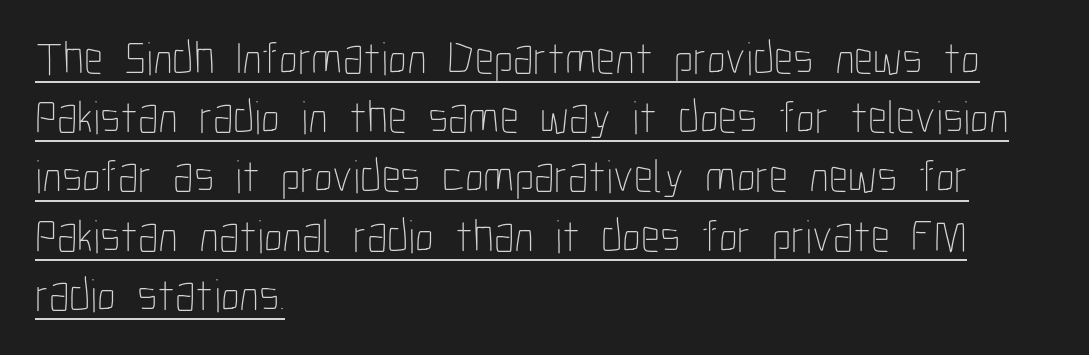
Q: Is the text bold? A: No.
Q: Is the text italic (slanted)? A: No, it is upright.
Q: Is the text underlined? A: Yes.
Q: How is the paragraph aligned? A: Left-aligned.
Q: Is the spacing between letters normal or unusually wide? A: Normal.
Q: Is the spacing between lines tight, normal or loose? A: Normal.
Q: Width (condensed, normal, or wide)? A: Condensed.
Q: Stroke contrast? A: Low.
Q: x-height? A: Medium.
Q: Monospaced? A: No.
